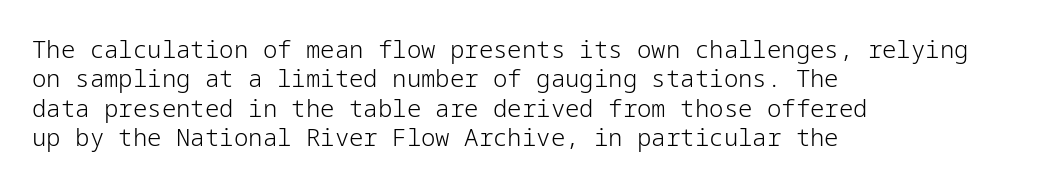
{"italic": "no", "bold": "no", "underline": "no", "align": "left", "line_spacing_ratio": 1.22, "letter_spacing": "normal", "letter_spacing_em": 0.0, "glyph_px": 24}
